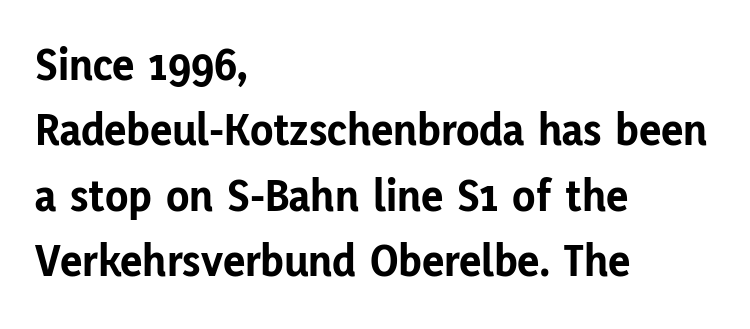
Each glyph is drawn with heavy, bold strokes. Normally led — the rows are evenly, conventionally spaced. Short and long lines alike share a common starting point at left. The foot of each line stays bare and open. These lines are composed in type without serifs. This sample uses an upright cut, with every glyph sitting square on the baseline.
